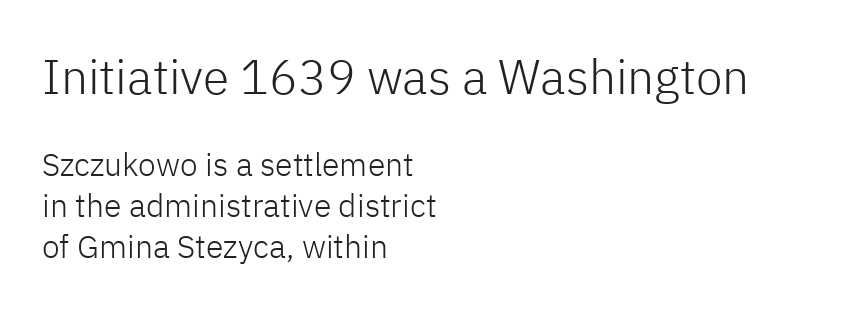
Q: Is the text bold? A: No.
Q: Is the text italic (slanted)? A: No, it is upright.
Q: Is the typeface a serif or a sans-serif typeface? A: Sans-serif.
Q: Is the text underlined? A: No.
Q: How is the paragraph aligned? A: Left-aligned.
Q: Is the spacing between letters normal or unusually wide? A: Normal.
Q: Is the spacing between lines tight, normal or loose? A: Normal.
Q: Which block of text is set in a larger size, the first (top) or the second (bottom)? A: The first (top) one.
Q: Width (condensed, normal, or wide)? A: Normal.
Q: Stroke contrast? A: Low.
Q: x-height? A: Medium.
Q: Monospaced? A: No.
